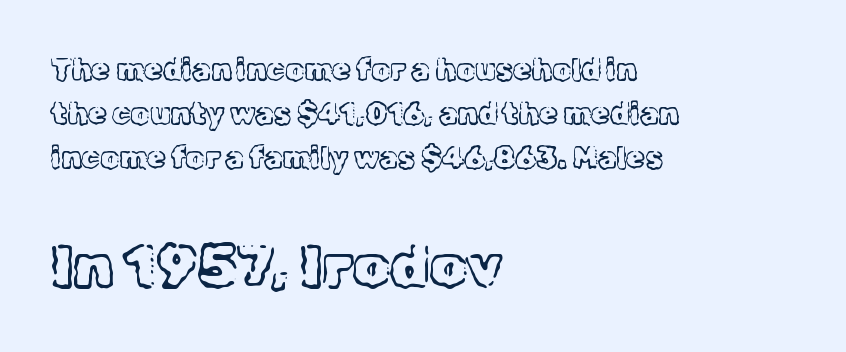
How would I describe the line gaps? Plain and ordinary. The rendering enlarges the type as you move from the upper chunk to the lower. Old-style or modern, the face here clearly has serifs. Honestly, the letter spacing is just normal — you wouldn't notice it. Notice how the passage keeps a crisp vertical edge on the left only.
